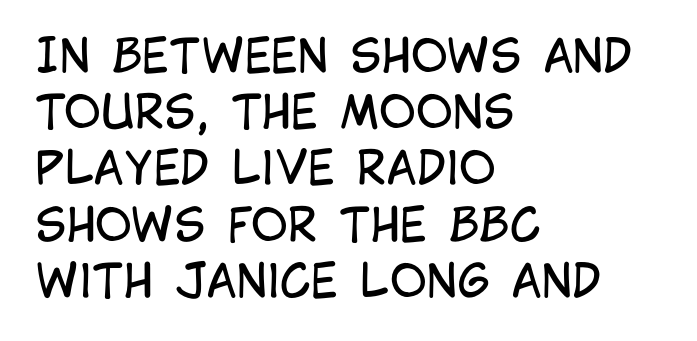
The image shows 45 px regular-weight, condensed sans-serif type, upright; set left-aligned, normal line spacing (1.25x), normal letter spacing, not underlined; low stroke contrast and a large x-height.
